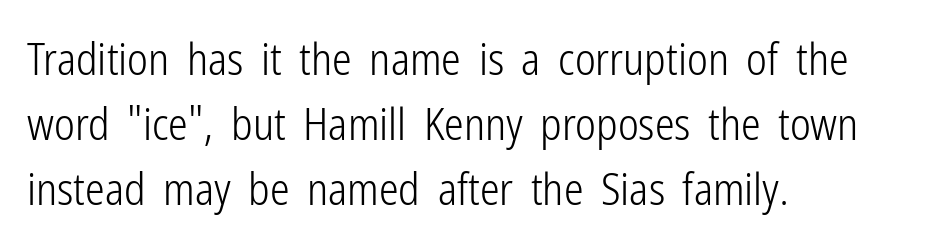
Has an underline been added? It has not. Default kerning and tracking; the words read as compact shapes. This reads as an unemphasized weight, regular at the heaviest. Each letter keeps its own natural width here, so spacing adapts to shape. Reading down the column, the eye jumps a familiar distance to each next line. Unlike a traditional serif, this face leaves its strokes unadorned.
